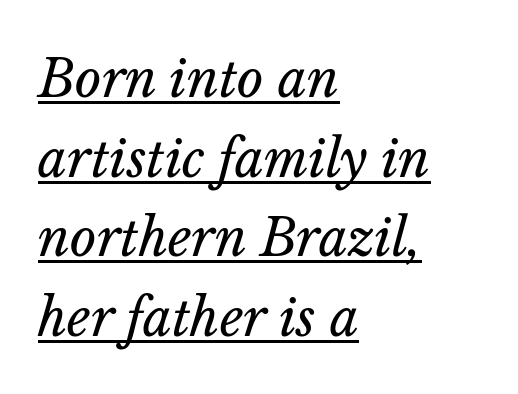
The image shows 51 px regular-weight type, italic (leaning right); set left-aligned, normal line spacing (1.56x), normal letter spacing, underlined; low stroke contrast and a medium x-height.
